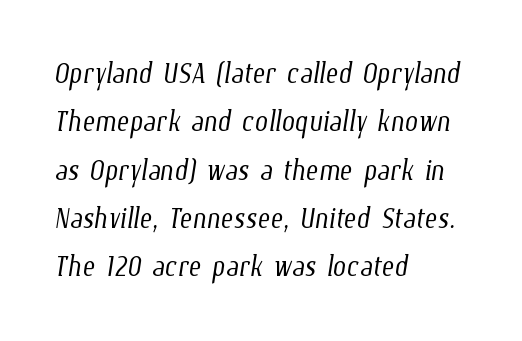
{"bold": "no", "weight": "light", "width": "condensed", "stroke_contrast": "low", "x_height": "medium", "monospaced": "no", "underline": "no", "align": "left", "line_spacing": "normal", "line_spacing_ratio": 1.27, "letter_spacing": "normal", "letter_spacing_em": 0.0, "glyph_px": 38}
